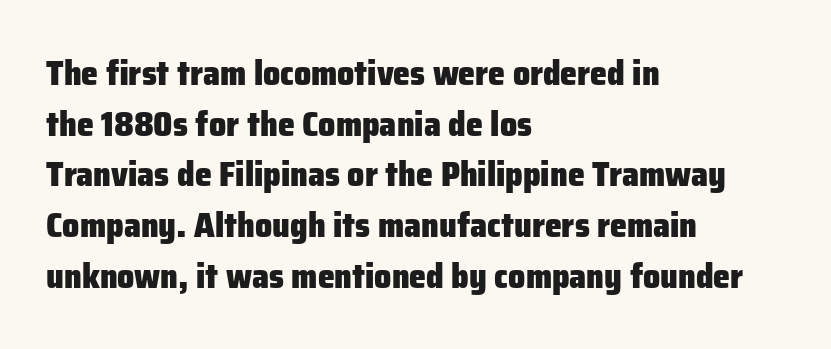
The image shows 34 px heavy sans-serif type, upright; set left-aligned, normal line spacing (1.49x), normal letter spacing, not underlined; low stroke contrast and a medium x-height.
